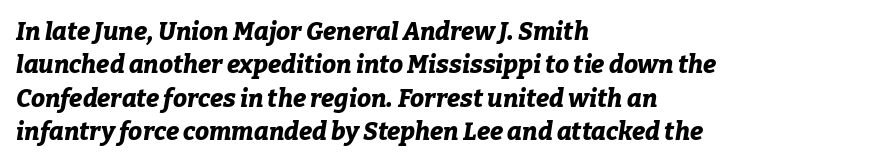
Q: Is the text bold? A: Yes.
Q: Is the text italic (slanted)? A: Yes, it leans right by about 9 degrees.
Q: Is the text underlined? A: No.
Q: How is the paragraph aligned? A: Left-aligned.
Q: Is the spacing between letters normal or unusually wide? A: Normal.
Q: Is the spacing between lines tight, normal or loose? A: Normal.
